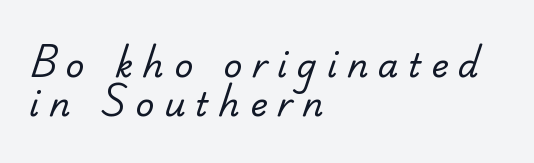
Lines of text with bare space underneath. Weight: not bold — regular or lighter. Each letter keeps its own natural width here, so spacing adapts to shape. Every row of glyphs begins at an identical x-position on the left. Does the type have serifs? No, each stem ends abruptly.
